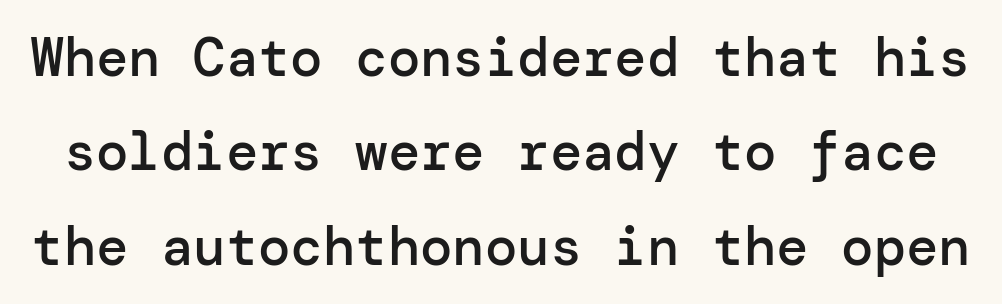
The image shows 54 px semibold sans-serif type, upright; set line spacing 1.75x, normal letter spacing, not underlined; low stroke contrast and a medium x-height.
